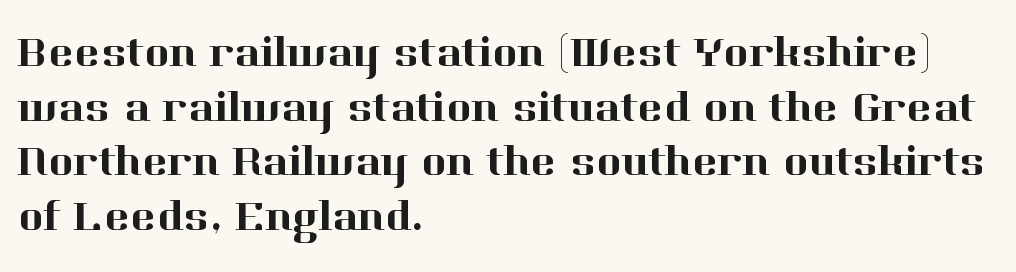
{"serif": "yes", "italic": "no", "width": "normal", "stroke_contrast": "high", "x_height": "medium", "monospaced": "no", "underline": "no", "align": "left", "line_spacing": "normal", "line_spacing_ratio": 1.27, "letter_spacing": "normal", "letter_spacing_em": 0.0, "glyph_px": 43}
